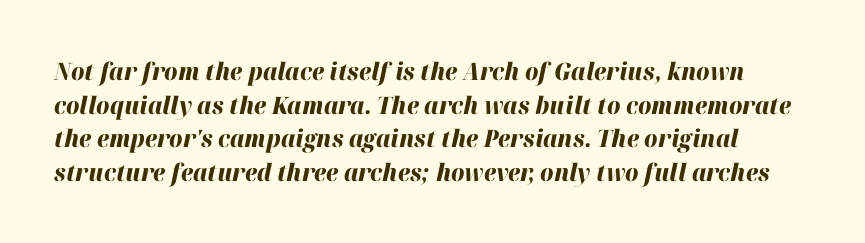
{"italic": "yes", "lean": "right", "slant_degrees": 12, "bold": "yes", "underline": "no", "line_spacing": "normal", "line_spacing_ratio": 1.4, "letter_spacing": "normal", "letter_spacing_em": 0.0, "glyph_px": 24}
